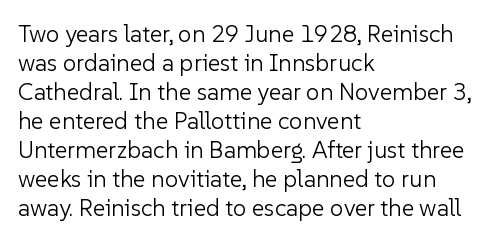
Q: Is the text bold? A: No.
Q: Is the text italic (slanted)? A: No, it is upright.
Q: Is the text underlined? A: No.
Q: How is the paragraph aligned? A: Left-aligned.
Q: Is the spacing between letters normal or unusually wide? A: Normal.
